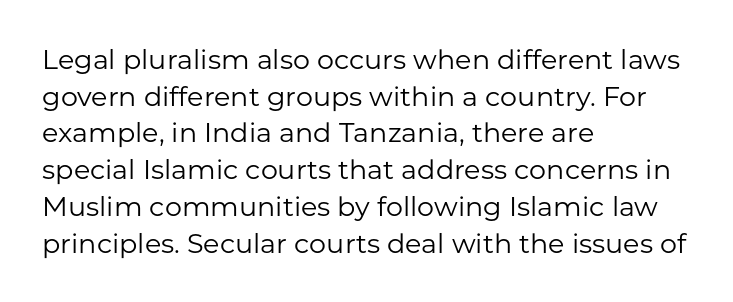
Reading down the block, your eye returns to a fixed left position each line. Do the letters lean? They stand straight. The strip under each line holds only bare page. Bold? No — there's no thickening of the strokes. Line spacing here is normal. Glyph-to-glyph distance matches everyday printed text.
